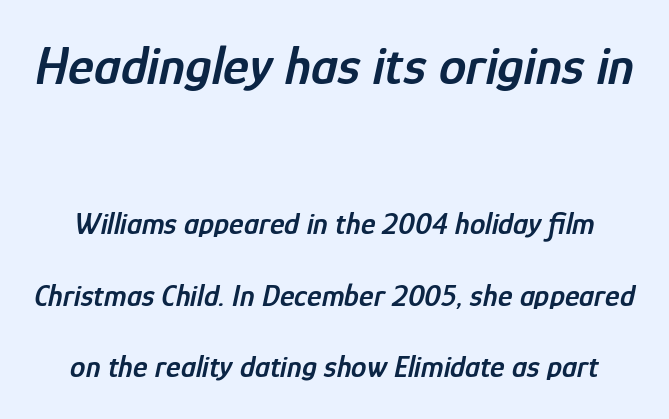
The passage shown is typed in a proportional face where columns would drift. Letter spacing: default. Yep, that's italic — everything's leaning. Compared with typical paragraphs, the rows here are farther apart.
